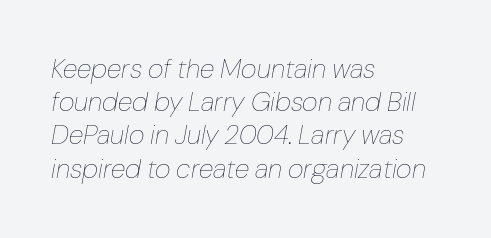
Left-aligned paragraph, ragged on the right. Inter-character spacing is left at the font's built-in metrics. No chunkiness to these letters — they're not bold. The whole block is typeset with a tilt.
